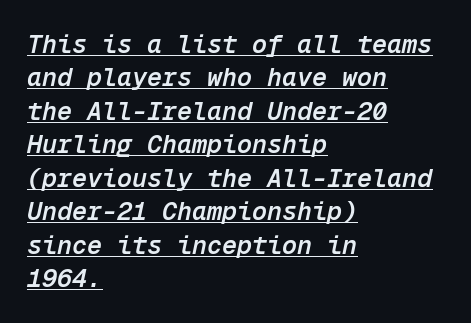
This sample uses plain, unmodified letter spacing. Does the leading feel generous? No, just average. Typeset ragged right — the left edge is the straight one. The face used here is a semibold: visibly heavier than regular, lighter than bold. Does a line run under the words? Yes, clearly.
